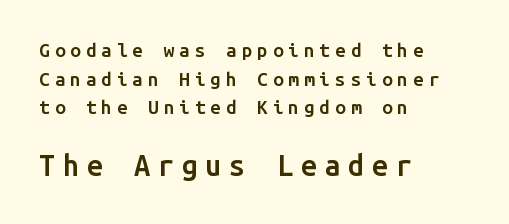
The image shows 29 px semibold sans-serif type, upright, monospaced; set left-aligned, normal line spacing (1.51x), unusually wide letter spacing (+0.26 em), not underlined; the second (bottom) block is 1.53x larger; low stroke contrast and a medium x-height.
